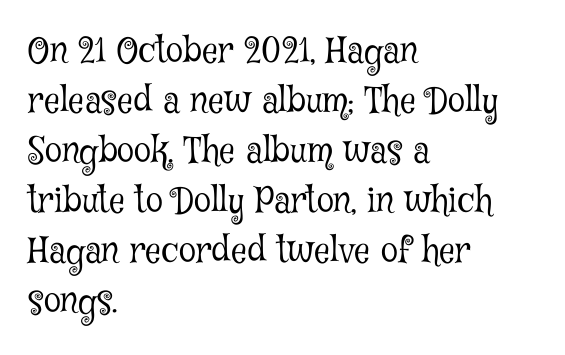
The image shows 35 px light, condensed serif type, upright; set left-aligned, normal line spacing (1.43x), normal letter spacing, not underlined; low stroke contrast and a medium x-height.
